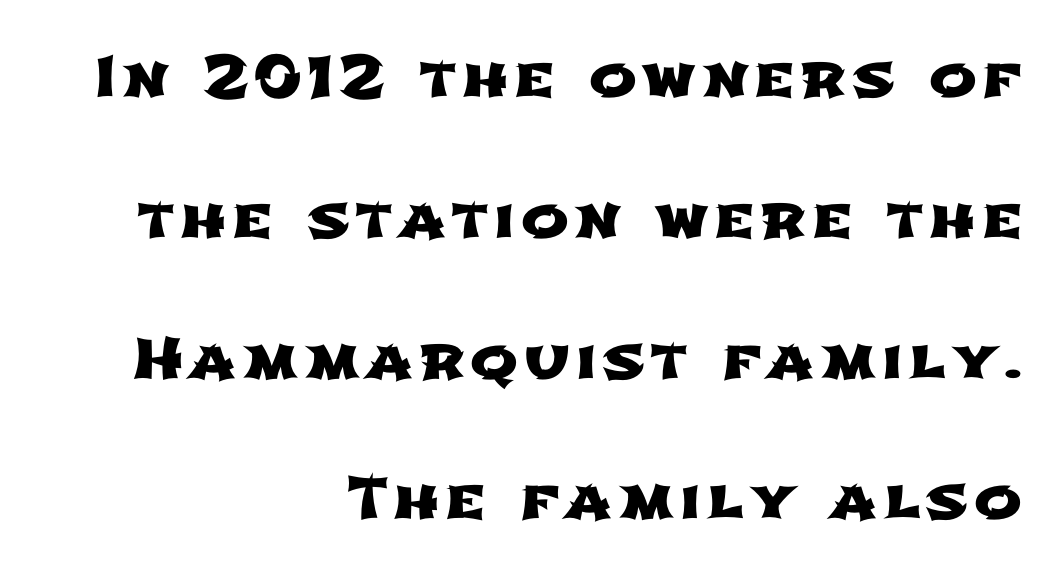
The image shows 57 px wide sans-serif type; set right-aligned, loose line spacing (2.47x), not underlined; low stroke contrast and a medium x-height.
